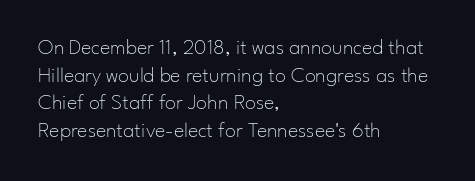
Q: Is the text bold? A: No.
Q: Is the text italic (slanted)? A: No, it is upright.
Q: Is the text underlined? A: No.
Q: How is the paragraph aligned? A: Left-aligned.
Q: Is the spacing between letters normal or unusually wide? A: Normal.
Q: Is the spacing between lines tight, normal or loose? A: Normal.
